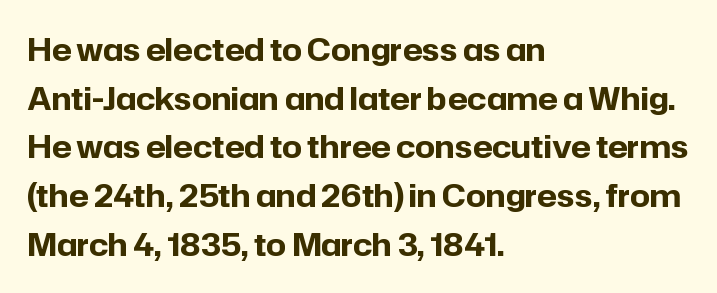
Q: Is the text bold? A: Yes.
Q: Is the text italic (slanted)? A: No, it is upright.
Q: Is the typeface a serif or a sans-serif typeface? A: Sans-serif.
Q: Is the text underlined? A: No.
Q: How is the paragraph aligned? A: Left-aligned.
Q: Is the spacing between letters normal or unusually wide? A: Normal.
Q: Is the spacing between lines tight, normal or loose? A: Normal.
Q: Width (condensed, normal, or wide)? A: Normal.
Q: Stroke contrast? A: Low.
Q: x-height? A: Medium.
Q: Monospaced? A: No.
